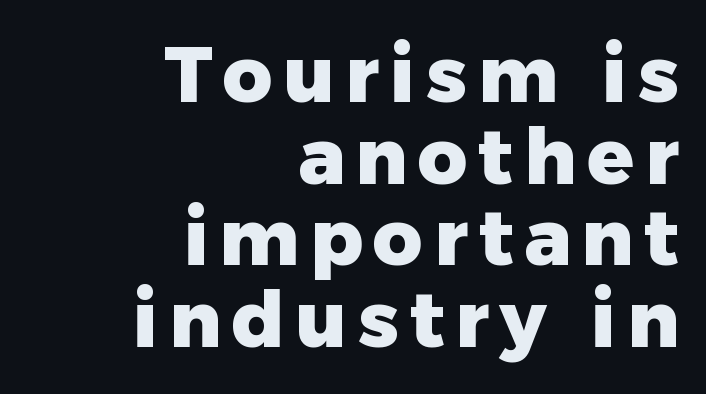
{"serif": "no", "italic": "no", "bold": "yes", "weight": "heavy", "width": "normal", "stroke_contrast": "low", "x_height": "medium", "monospaced": "no", "underline": "no", "align": "right", "line_spacing": "tight", "line_spacing_ratio": 1.06, "glyph_px": 77}
